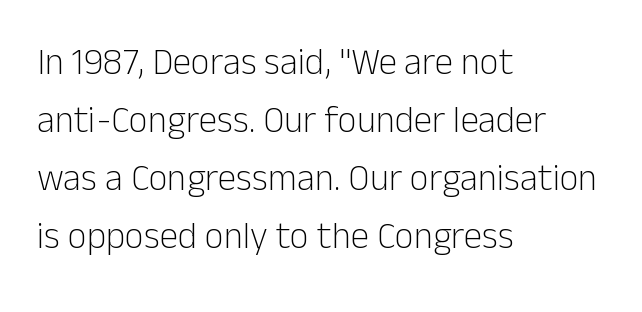
Every stem runs plumb, perpendicular to the baseline. Short note: letters normally spaced. Typeset ragged right — the left edge is the straight one. What's the leading like? Ordinary, nothing unusual. A quiet, ordinary-to-light weight characterises the typeface.
